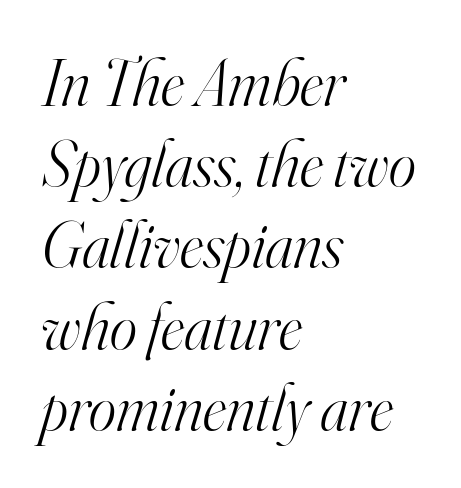
Q: Is the text bold? A: No.
Q: Is the text italic (slanted)? A: Yes, it leans right by about 16 degrees.
Q: Is the typeface a serif or a sans-serif typeface? A: Serif.
Q: Is the text underlined? A: No.
Q: How is the paragraph aligned? A: Left-aligned.
Q: Is the spacing between letters normal or unusually wide? A: Normal.
Q: Is the spacing between lines tight, normal or loose? A: Normal.
Q: Width (condensed, normal, or wide)? A: Normal.
Q: Stroke contrast? A: High.
Q: x-height? A: Small.
Q: Monospaced? A: No.
